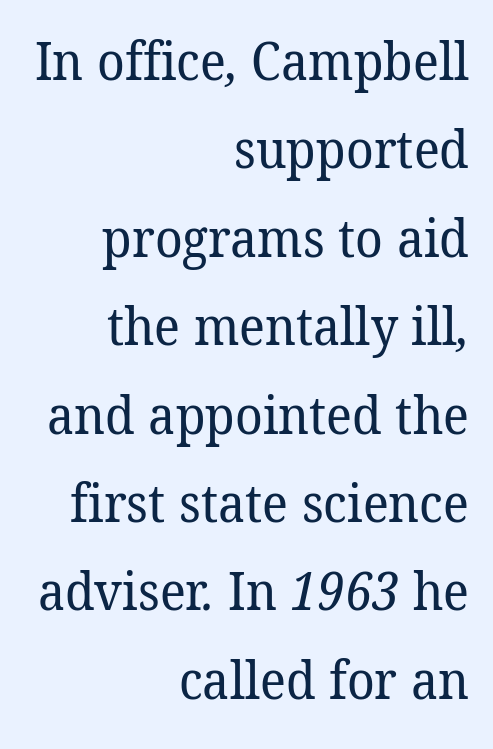
Horizontal alignment here is rightward, an uncommon choice for prose. You could call the tracking neutral — neither tight nor loose. Typographically, this falls in the serif category. Just letters on the line, the space beneath them empty. Interline gaps are of average width in this sample.
